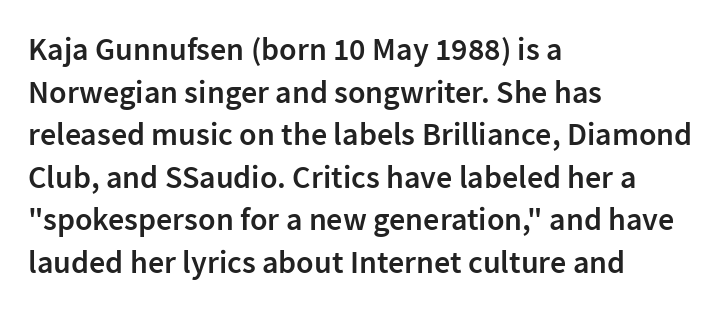
{"serif": "no", "italic": "no", "bold": "semi", "weight": "semibold", "width": "normal", "stroke_contrast": "low", "x_height": "medium", "monospaced": "no", "underline": "no", "align": "left", "line_spacing": "normal", "line_spacing_ratio": 1.33, "letter_spacing": "normal", "letter_spacing_em": 0.0, "glyph_px": 32}
